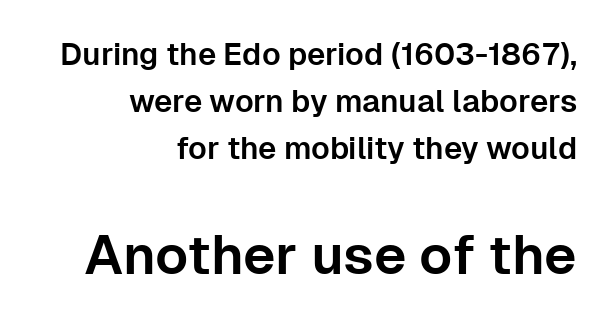
The lower block of text is set noticeably larger than the block above it. Look at the tracking — it's just the regular setting, nothing added. This sample has the flowing, uneven cadence of proportional lettering. The zone under the glyphs is completely vacant. Upright lettering throughout. Leading: standard.
